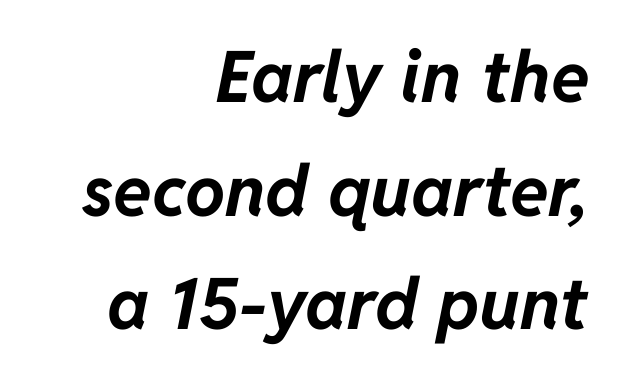
{"italic": "yes", "lean": "right", "slant_degrees": 11, "bold": "yes", "weight": "bold", "width": "normal", "stroke_contrast": "low", "x_height": "medium", "monospaced": "no", "underline": "no", "align": "right", "line_spacing": "normal", "line_spacing_ratio": 1.6, "letter_spacing": "normal", "letter_spacing_em": 0.0, "glyph_px": 71}
